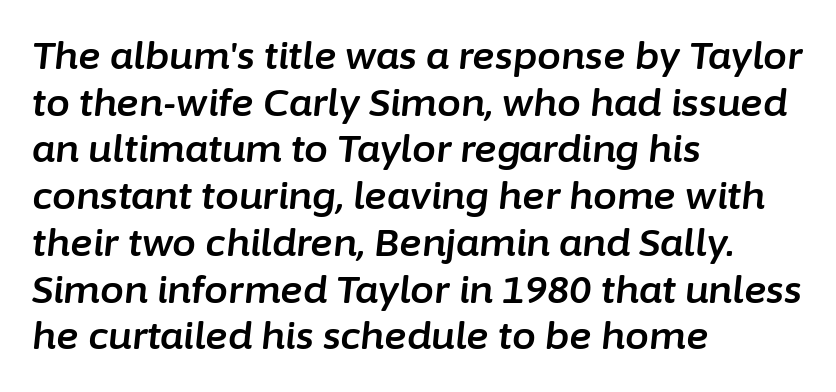
{"italic": "yes", "lean": "right", "slant_degrees": 6, "width": "normal", "stroke_contrast": "low", "x_height": "medium", "monospaced": "no", "underline": "no", "align": "left", "line_spacing_ratio": 1.23, "letter_spacing": "normal", "letter_spacing_em": 0.0, "glyph_px": 38}
